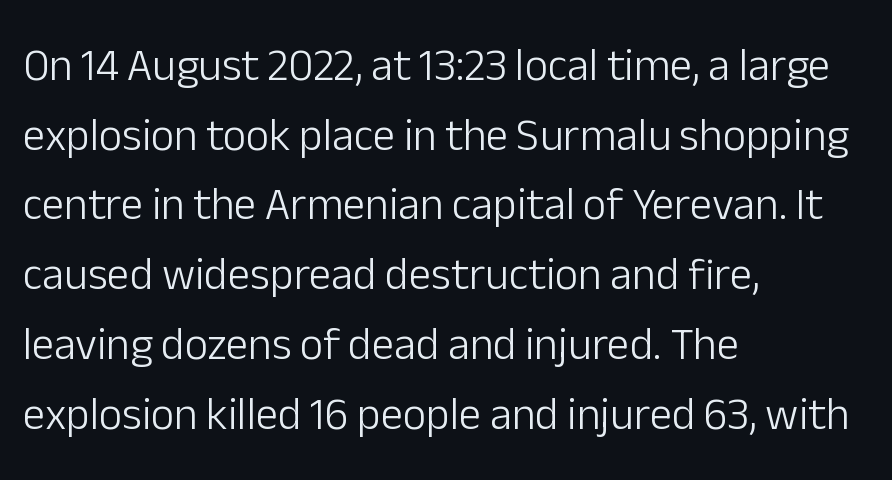
Q: Is the text bold? A: No.
Q: Is the text italic (slanted)? A: No, it is upright.
Q: Is the typeface a serif or a sans-serif typeface? A: Sans-serif.
Q: Is the text underlined? A: No.
Q: How is the paragraph aligned? A: Left-aligned.
Q: Is the spacing between letters normal or unusually wide? A: Normal.
Q: Is the spacing between lines tight, normal or loose? A: Normal.
Q: Width (condensed, normal, or wide)? A: Normal.
Q: Stroke contrast? A: Low.
Q: x-height? A: Medium.
Q: Monospaced? A: No.
